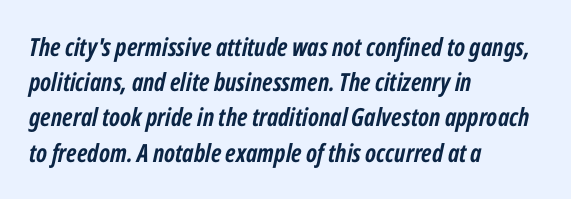
{"italic": "yes", "lean": "right", "slant_degrees": 12, "bold": "yes", "underline": "no", "align": "left", "line_spacing": "normal", "line_spacing_ratio": 1.41, "letter_spacing": "normal", "letter_spacing_em": 0.0, "glyph_px": 25}
